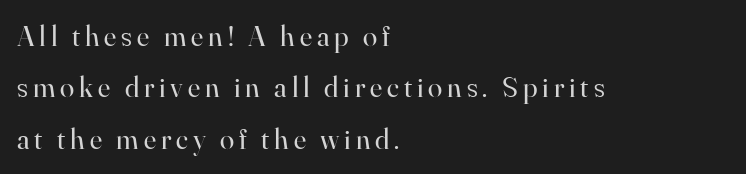
{"serif": "yes", "italic": "no", "bold": "no", "weight": "regular", "width": "normal", "stroke_contrast": "high", "x_height": "small", "monospaced": "no", "underline": "no", "align": "left", "line_spacing_ratio": 1.77, "glyph_px": 29}
